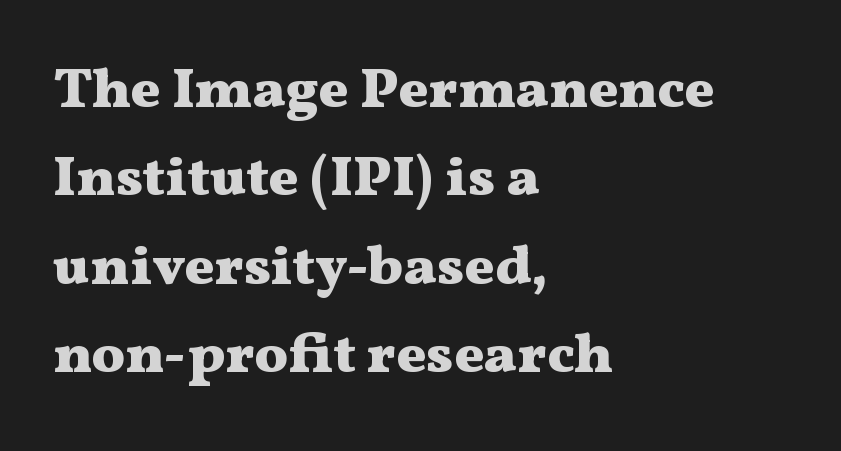
You could not count columns in this text — the font is proportionally spaced. The lettering stays uniformly vertical, giving the passage a roman look. The letterforms sit shoulder to shoulder at normal distance. The characters look thick and weighty, a clear bold. Note: serifs present on the glyphs.
